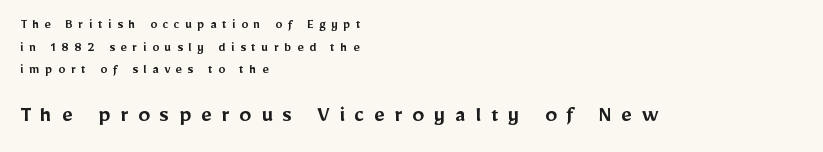
{"italic": "no", "bold": "semi", "underline": "no", "align": "left", "line_spacing": "normal", "line_spacing_ratio": 1.61, "letter_spacing": "wide", "letter_spacing_em": 0.4, "larger_block": "second", "size_ratio": 1.71, "glyph_px": 24}
